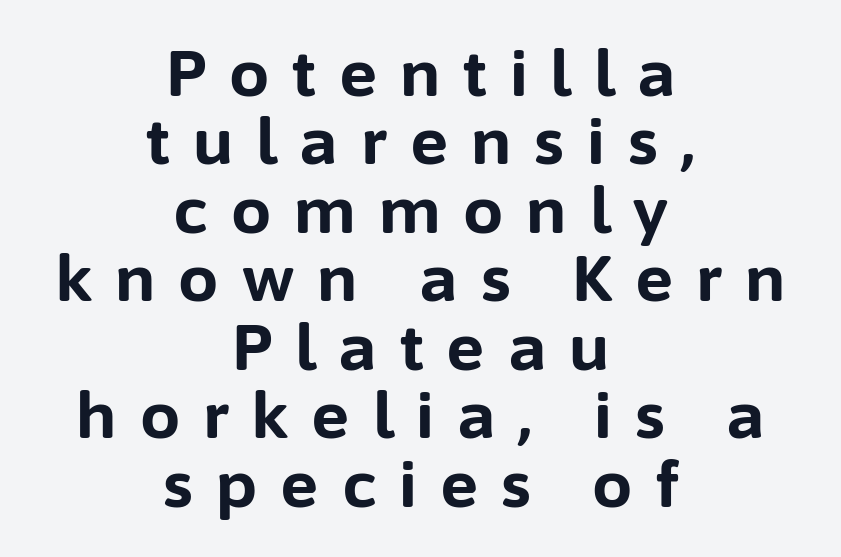
The image shows 64 px bold sans-serif type, upright; set centered, tight line spacing (1.07x), unusually wide letter spacing (+0.36 em), not underlined; low stroke contrast and a medium x-height.
